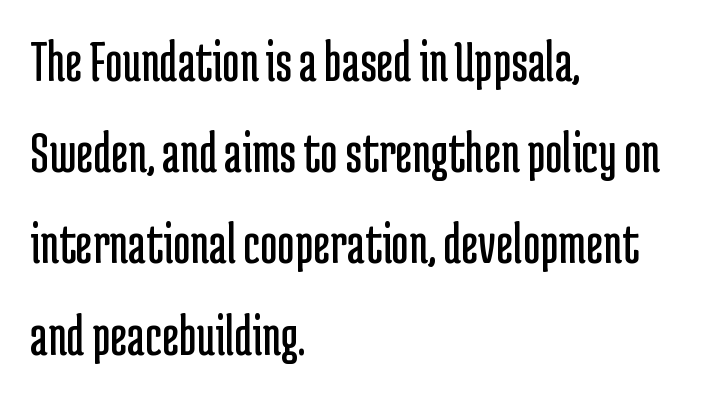
{"serif": "no", "italic": "no", "bold": "no", "weight": "regular", "width": "condensed", "stroke_contrast": "low", "x_height": "medium", "monospaced": "no", "underline": "no", "align": "left", "line_spacing": "normal", "line_spacing_ratio": 1.52, "letter_spacing": "normal", "letter_spacing_em": 0.0, "glyph_px": 60}
